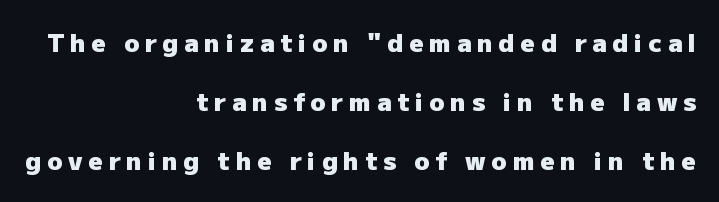
The letterforms stand isolated, each surrounded by extra space. This sample uses an upright cut, with every glyph sitting square on the baseline. Notice how thick the strokes are: this is what a full bold looks like. Rows of type keep a wide berth in the vertical direction. Underline: absent.
